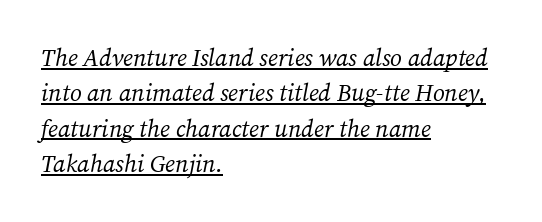
Q: Is the text bold? A: No.
Q: Is the text italic (slanted)? A: Yes, it leans right by about 12 degrees.
Q: Is the text underlined? A: Yes.
Q: How is the paragraph aligned? A: Left-aligned.
Q: Is the spacing between letters normal or unusually wide? A: Normal.
Q: Is the spacing between lines tight, normal or loose? A: Normal.
